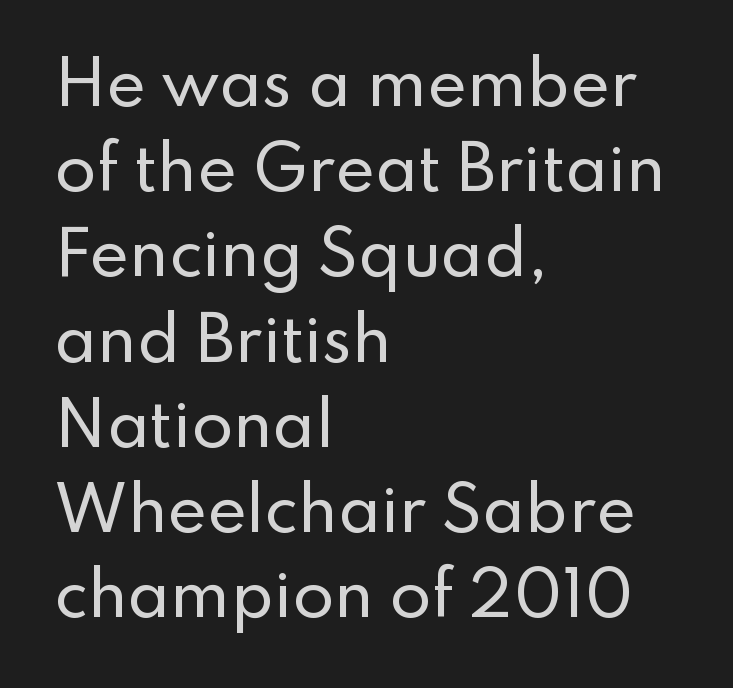
{"serif": "no", "italic": "no", "width": "normal", "stroke_contrast": "low", "x_height": "small", "monospaced": "no", "underline": "no", "align": "left", "line_spacing": "normal", "line_spacing_ratio": 1.42, "letter_spacing": "normal", "letter_spacing_em": 0.0, "glyph_px": 60}
